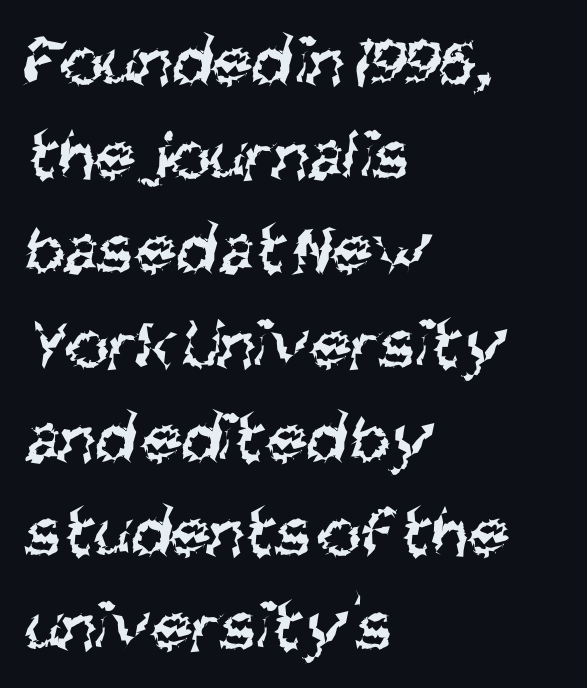
Q: Is the text bold? A: No.
Q: Is the typeface a serif or a sans-serif typeface? A: Sans-serif.
Q: Is the text underlined? A: No.
Q: How is the paragraph aligned? A: Left-aligned.
Q: Is the spacing between letters normal or unusually wide? A: Normal.
Q: Is the spacing between lines tight, normal or loose? A: Normal.
Q: Width (condensed, normal, or wide)? A: Condensed.
Q: Stroke contrast? A: Medium.
Q: x-height? A: Large.
Q: Monospaced? A: No.
